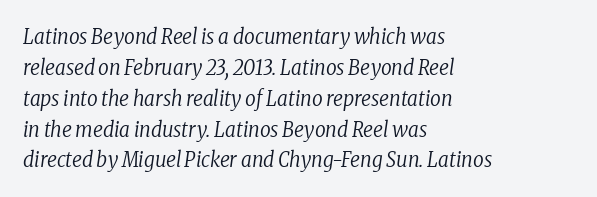
{"italic": "yes", "lean": "right", "slant_degrees": 8, "bold": "no", "underline": "no", "align": "left", "line_spacing": "normal", "line_spacing_ratio": 1.47, "letter_spacing": "normal", "letter_spacing_em": 0.0, "glyph_px": 21}
